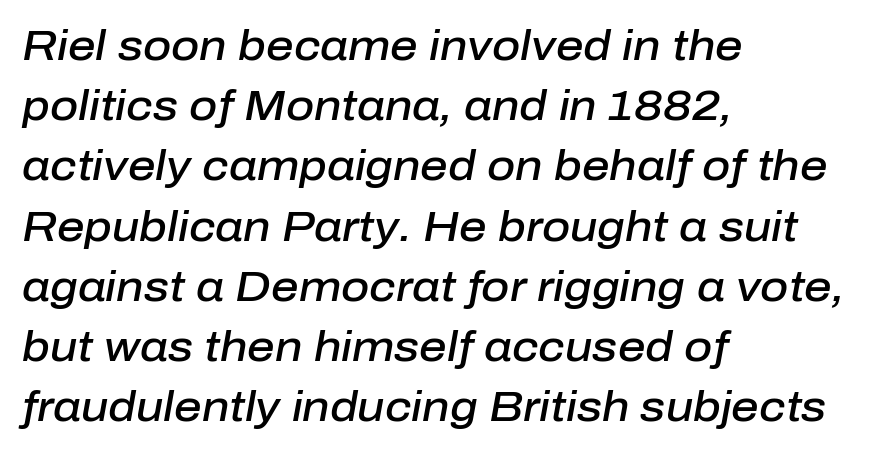
The image shows 43 px semibold type, italic (leaning right); set left-aligned, normal line spacing (1.4x), normal letter spacing, not underlined; low stroke contrast and a medium x-height.
